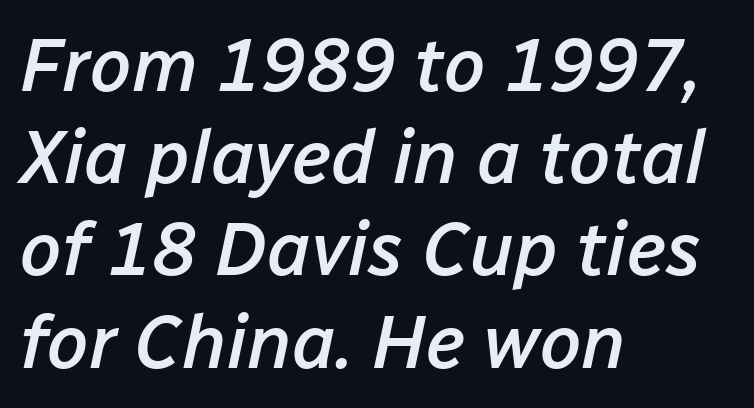
Slanted lettering throughout. Has an underline been added? It has not. A typesetter would call this proportional, since set widths differ per character. The compositor pushed each line to the left boundary.
